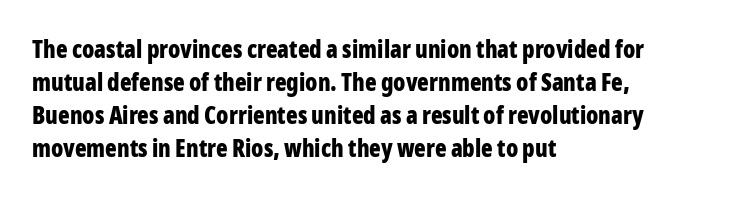
Q: Is the text bold? A: Yes.
Q: Is the text italic (slanted)? A: No, it is upright.
Q: Is the text underlined? A: No.
Q: How is the paragraph aligned? A: Left-aligned.
Q: Is the spacing between letters normal or unusually wide? A: Normal.
Q: Is the spacing between lines tight, normal or loose? A: Normal.
